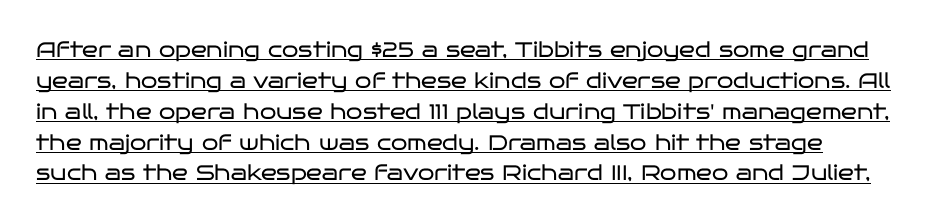
The image shows 21 px text type, upright; set left-aligned, normal line spacing (1.47x), normal letter spacing, underlined.
